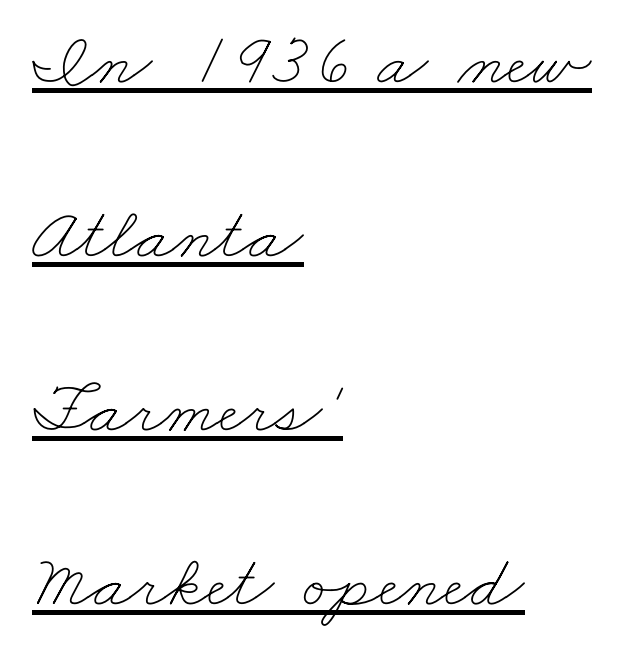
{"bold": "no", "weight": "thin", "width": "wide", "stroke_contrast": "low", "x_height": "small", "monospaced": "no", "underline": "yes", "align": "left", "line_spacing": "loose", "line_spacing_ratio": 2.32, "letter_spacing": "normal", "letter_spacing_em": 0.0, "glyph_px": 75}
